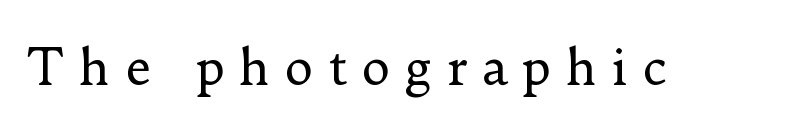
The image shows 49 px regular-weight serif type, upright; set unusually wide letter spacing (+0.3 em), not underlined; low stroke contrast and a small x-height.
